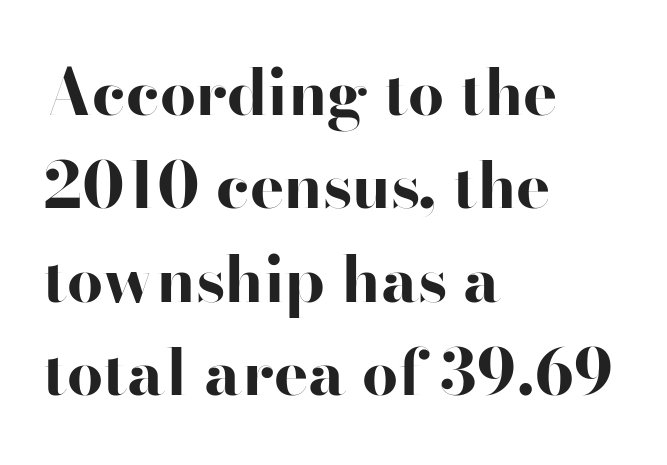
Does the leading feel generous? No, just average. The letters are bold, with thick, heavy strokes. Designer's note — italics off, roman on. Tracking value appears to be zero — textbook default spacing. Each letter keeps its own natural width here, so spacing adapts to shape.
